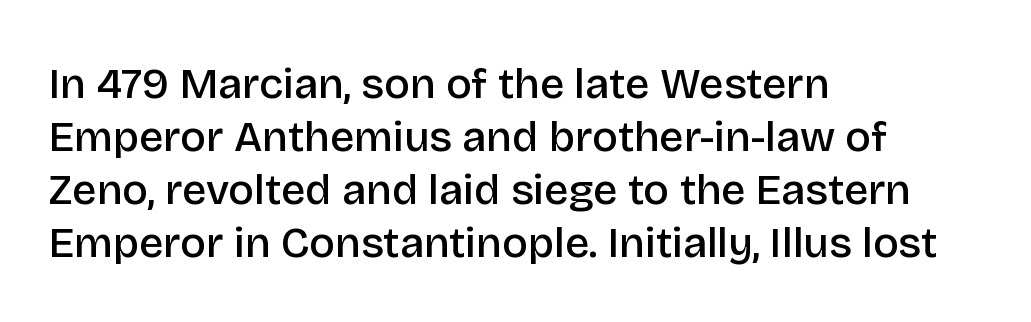
No word sits above an underline. A typesetter would label this face a sans. The characters look somewhat weighty, a semibold short of true bold. Here the designer chose a conventional face with non-uniform glyph widths. The lettering stays uniformly vertical, giving the passage a roman look. Is the letter spacing exaggerated? No — it looks like the ordinary default.
